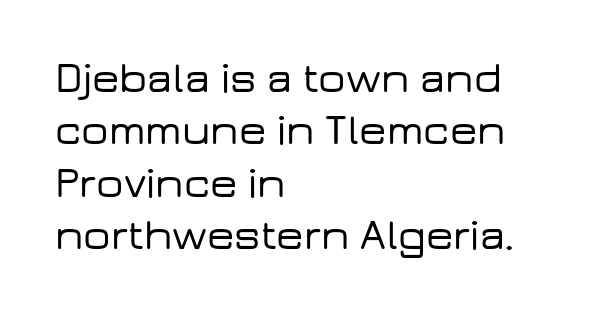
Honestly, there is no underline to notice here at all. Designer's note — italics off, roman on. Varying glyph widths throughout — classic text-font behaviour. I'd call this a sans setting — the letters go barefoot. A typesetter would call this zero additional tracking.
